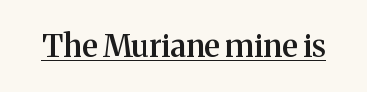
{"serif": "yes", "italic": "no", "bold": "semi", "weight": "semibold", "width": "normal", "stroke_contrast": "medium", "x_height": "medium", "monospaced": "no", "underline": "yes", "letter_spacing": "normal", "letter_spacing_em": 0.0, "glyph_px": 31}
